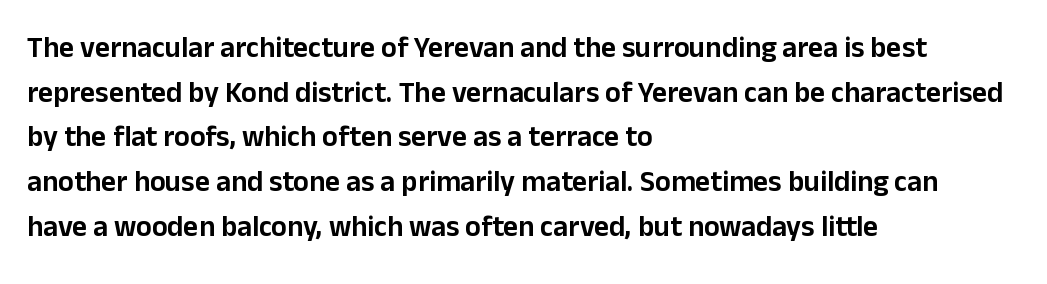
{"serif": "no", "italic": "no", "width": "normal", "stroke_contrast": "low", "x_height": "medium", "monospaced": "no", "underline": "no", "align": "left", "line_spacing": "normal", "line_spacing_ratio": 1.54, "letter_spacing": "normal", "letter_spacing_em": 0.0, "glyph_px": 29}
